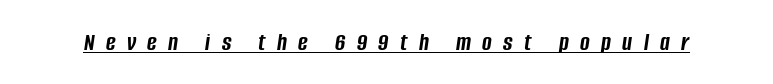
Q: Is the text bold? A: Yes.
Q: Is the text italic (slanted)? A: Yes, it leans right by about 8 degrees.
Q: Is the text underlined? A: Yes.
Q: Is the spacing between letters normal or unusually wide? A: Unusually wide.
